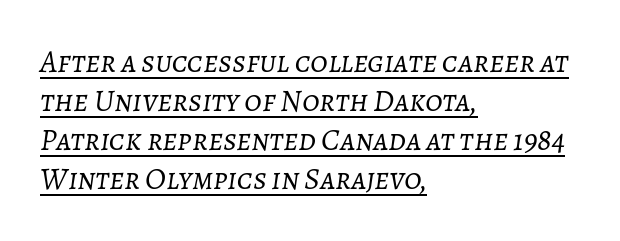
The image shows 31 px light type, italic (leaning right); set left-aligned, normal line spacing (1.26x), normal letter spacing, underlined; low stroke contrast and a medium x-height.
